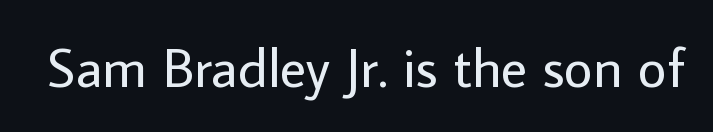
Q: Is the text bold? A: No.
Q: Is the text italic (slanted)? A: No, it is upright.
Q: Is the typeface a serif or a sans-serif typeface? A: Sans-serif.
Q: Is the text underlined? A: No.
Q: Is the spacing between letters normal or unusually wide? A: Normal.
Q: Width (condensed, normal, or wide)? A: Normal.
Q: Stroke contrast? A: Low.
Q: x-height? A: Medium.
Q: Monospaced? A: No.
